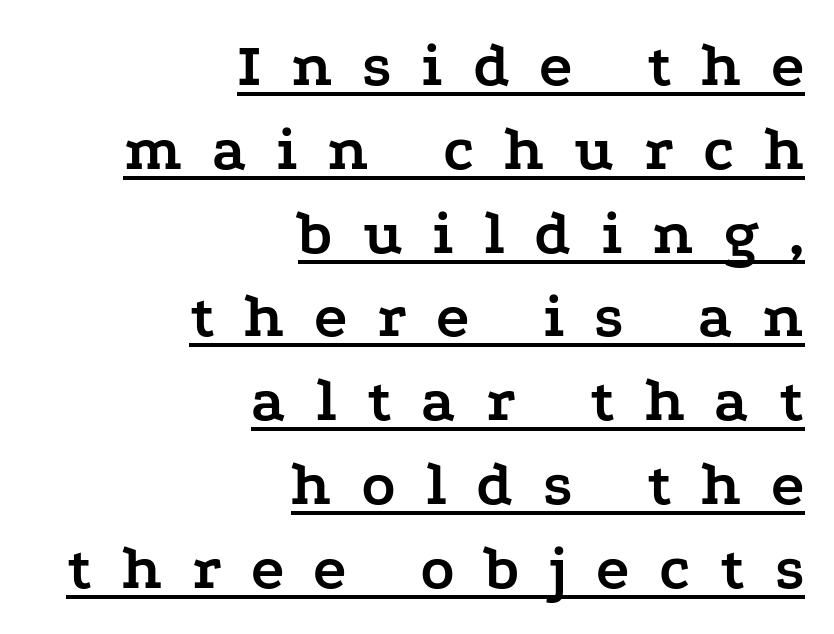
The image shows 63 px semibold, wide serif type, upright; set right-aligned, normal line spacing (1.33x), unusually wide letter spacing (+0.47 em), underlined; low stroke contrast and a medium x-height.
